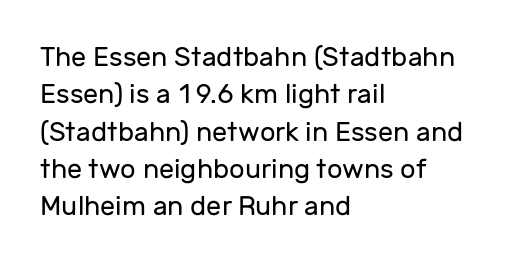
Interline gaps are of average width in this sample. Inter-character spacing is left at the font's built-in metrics. If you drew a line through each stem, it would be perfectly vertical. Words float on clear page, feet unadorned. Each line starts at the same left margin while the right side varies.
